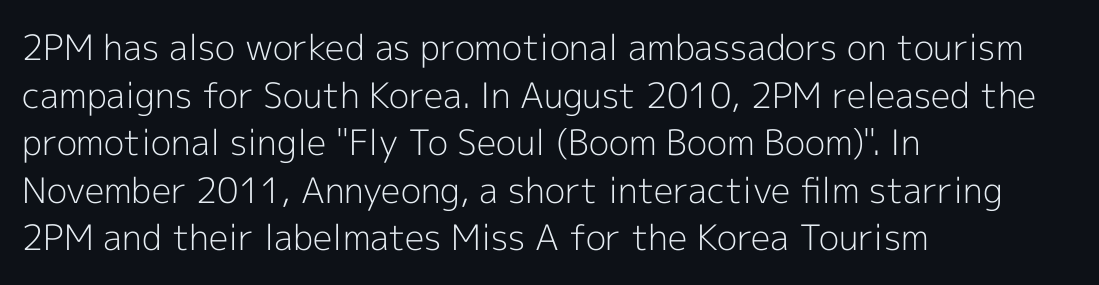
{"serif": "no", "italic": "no", "bold": "no", "weight": "light", "width": "normal", "x_height": "medium", "monospaced": "no", "underline": "no", "align": "left", "line_spacing": "normal", "line_spacing_ratio": 1.36, "letter_spacing": "normal", "letter_spacing_em": 0.0, "glyph_px": 35}
